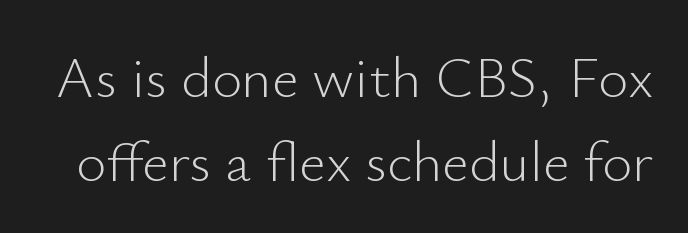
Baseline-to-baseline distance is the conventional proportion of letter height. Think of a printed novel: that variable character pitch is what you see here. Typographically, this falls in the sans-serif category. Characters remain perfectly vertical along every line. The passage shown is not bold in any degree. Bare-footed words on every line.
